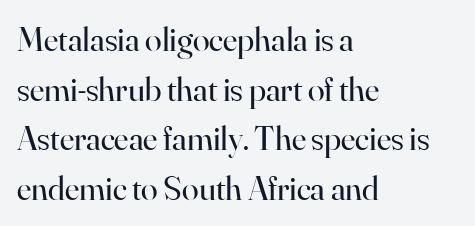
{"serif": "yes", "italic": "no", "bold": "no", "weight": "regular", "width": "normal", "stroke_contrast": "high", "x_height": "small", "monospaced": "no", "underline": "no", "align": "left", "line_spacing": "normal", "line_spacing_ratio": 1.46, "letter_spacing": "normal", "letter_spacing_em": 0.0, "glyph_px": 34}
